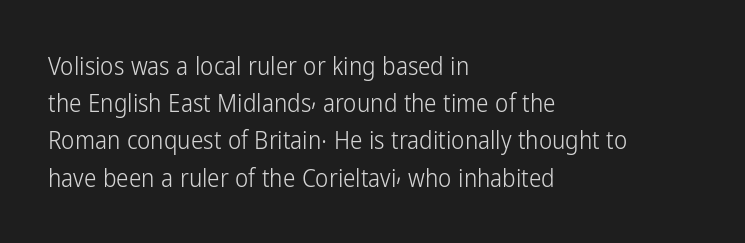
{"italic": "no", "bold": "no", "underline": "no", "align": "left", "line_spacing": "normal", "line_spacing_ratio": 1.49, "letter_spacing": "normal", "letter_spacing_em": 0.0, "glyph_px": 25}
